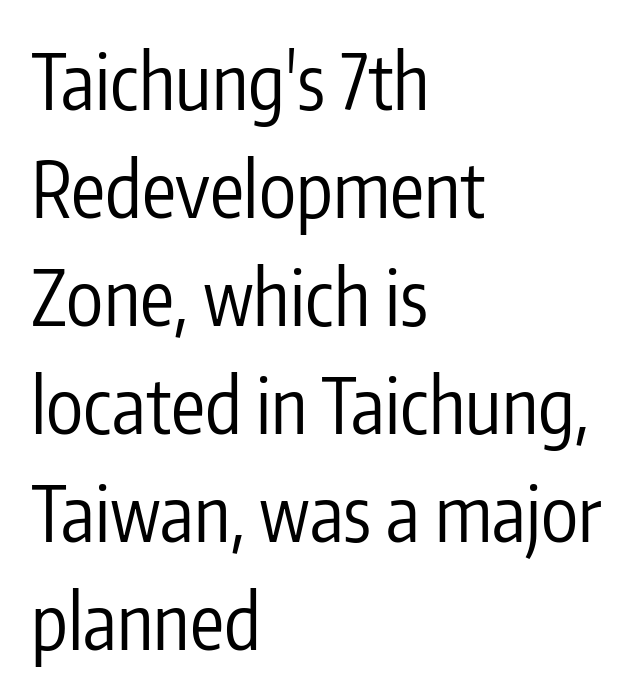
If you drew a ruler down the left edge, every line would touch it. Every character sits straight up, as roman type does. Think of a printed novel: that variable character pitch is what you see here. Stem width sits at or under what a default text font uses. Summary of vertical rhythm: regular, with standard interline spacing.
